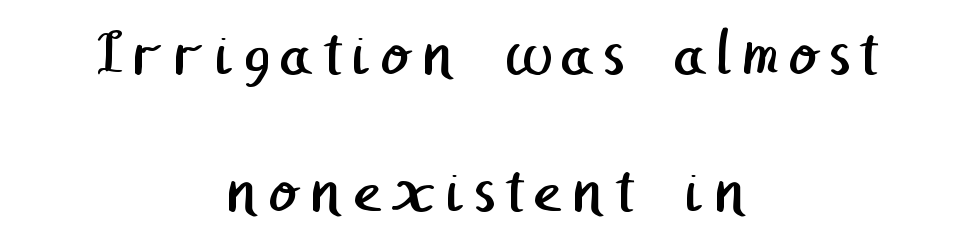
{"serif": "no", "bold": "no", "weight": "regular", "width": "normal", "stroke_contrast": "low", "x_height": "medium", "underline": "no", "align": "center", "line_spacing": "loose", "line_spacing_ratio": 2.05, "glyph_px": 67}
